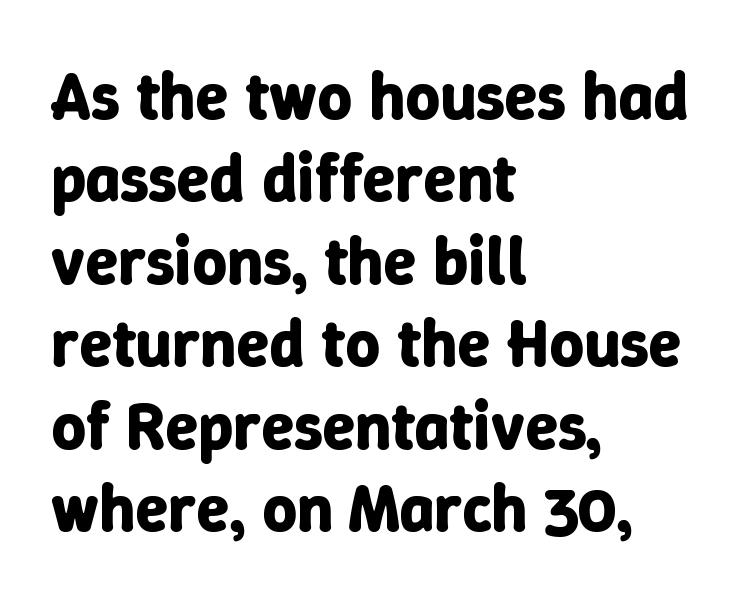
Horizontally, the lines are justified to the leading edge only. Every stem runs plumb, perpendicular to the baseline. Words appear dense and cohesive because spacing is normal. You could not count columns in this text — the font is proportionally spaced. As a designer I'd log this as weight 700, bold. Lines of text with bare space underneath.
